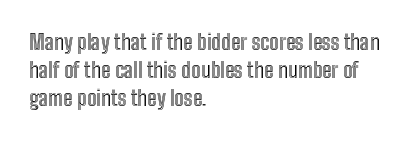
Q: Is the text italic (slanted)? A: No, it is upright.
Q: Is the text underlined? A: No.
Q: How is the paragraph aligned? A: Left-aligned.
Q: Is the spacing between letters normal or unusually wide? A: Normal.
Q: Is the spacing between lines tight, normal or loose? A: Normal.
